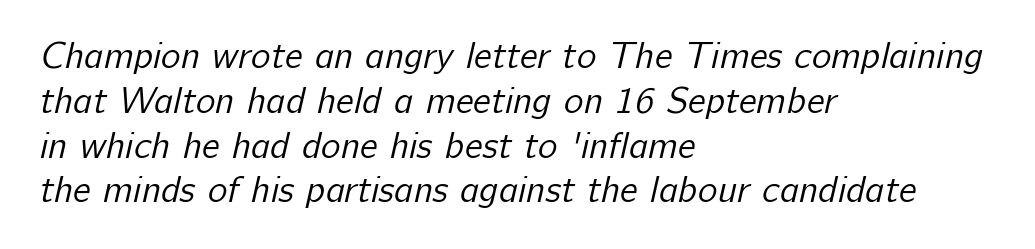
The image shows 37 px regular-weight sans-serif type; set left-aligned, line spacing 1.21x, normal letter spacing, not underlined; low stroke contrast and a medium x-height.
